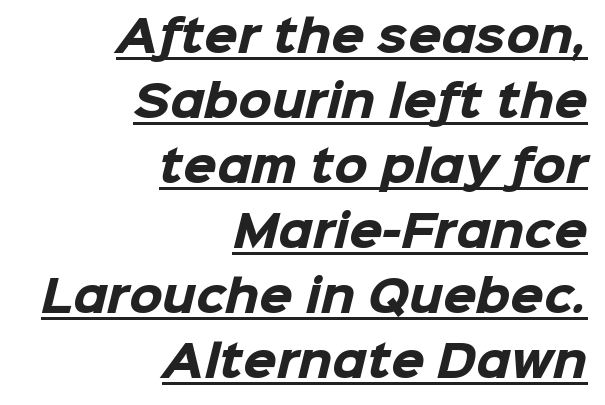
The image shows 43 px heavy sans-serif type; set right-aligned, normal line spacing (1.51x), normal letter spacing, underlined; low stroke contrast and a medium x-height.
